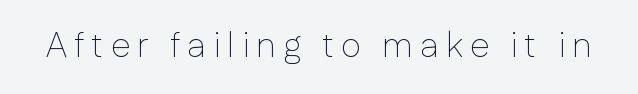
Decoration check: the copy has no underline. This reads as an unemphasized weight, regular at the heaviest. Looks like regular typesetting: each glyph gets only the width it needs. Check where the strokes stop: nothing finishes them off — pure sans. The letterforms stand isolated, each surrounded by extra space. The letters stand upright; this is a roman face.
